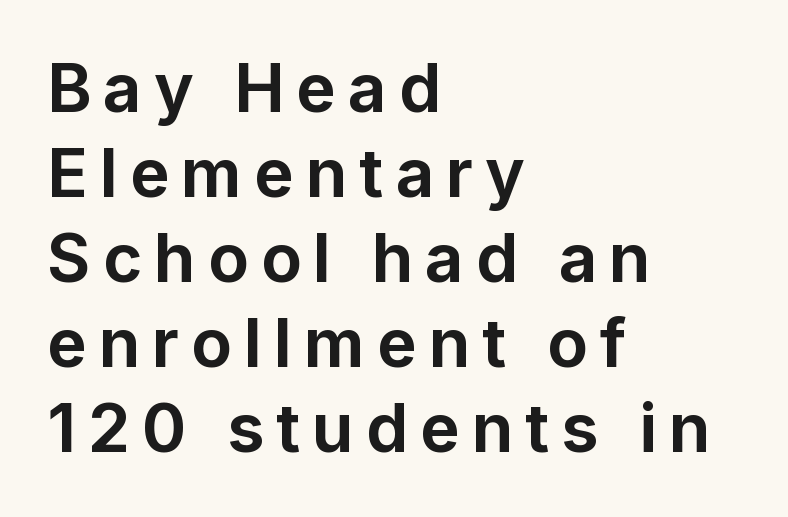
Q: Is the text bold? A: Yes.
Q: Is the text italic (slanted)? A: No, it is upright.
Q: Is the typeface a serif or a sans-serif typeface? A: Sans-serif.
Q: Is the text underlined? A: No.
Q: How is the paragraph aligned? A: Left-aligned.
Q: Is the spacing between lines tight, normal or loose? A: Normal.
Q: Width (condensed, normal, or wide)? A: Normal.
Q: Stroke contrast? A: Low.
Q: x-height? A: Medium.
Q: Monospaced? A: No.
